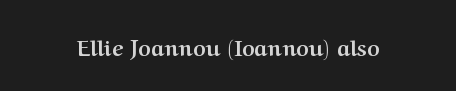
Short note: letters normally spaced. Words float on clear page, feet unadorned. The letters stand upright; this is a roman face. Heavy, bold letterforms.
